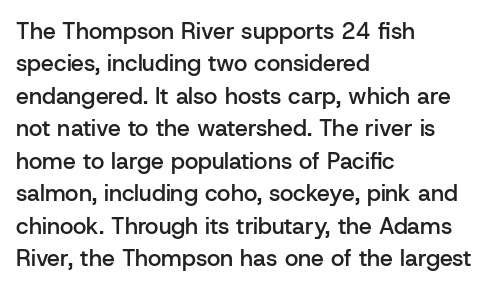
Q: Is the text bold? A: Semi-bold.
Q: Is the text italic (slanted)? A: No, it is upright.
Q: Is the text underlined? A: No.
Q: How is the paragraph aligned? A: Left-aligned.
Q: Is the spacing between letters normal or unusually wide? A: Normal.
Q: Is the spacing between lines tight, normal or loose? A: Normal.
